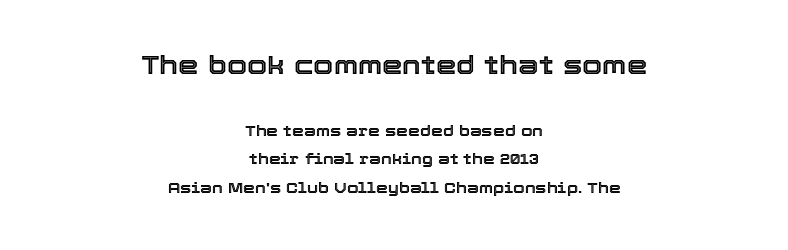
Between one letter and the next there's only the usual sliver of space. Layout note: lines centered. Every character sits straight up, as roman type does. Beneath every word, the page is bare. Reading top to bottom, the characters get smaller at the block break.
